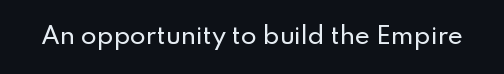
{"italic": "no", "underline": "no", "letter_spacing": "normal", "letter_spacing_em": 0.0, "glyph_px": 23}
